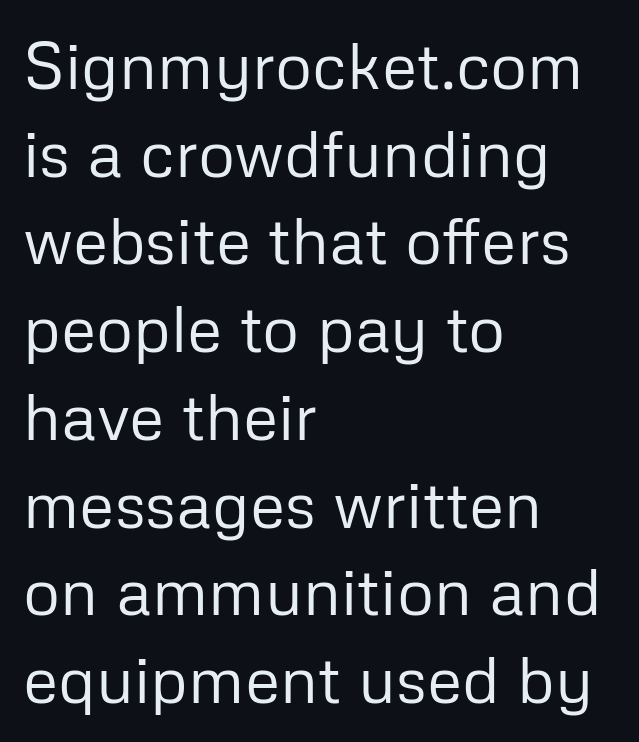
Q: Is the text bold? A: No.
Q: Is the text italic (slanted)? A: No, it is upright.
Q: Is the typeface a serif or a sans-serif typeface? A: Sans-serif.
Q: Is the text underlined? A: No.
Q: How is the paragraph aligned? A: Left-aligned.
Q: Is the spacing between letters normal or unusually wide? A: Normal.
Q: Is the spacing between lines tight, normal or loose? A: Normal.
Q: Width (condensed, normal, or wide)? A: Normal.
Q: Stroke contrast? A: Low.
Q: x-height? A: Medium.
Q: Monospaced? A: No.
